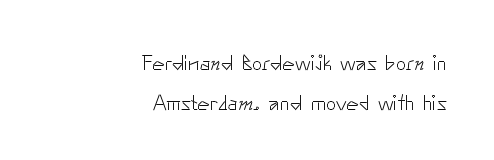
The image shows 21 px text type, upright; set right-aligned, line spacing 1.89x, normal letter spacing, not underlined.
